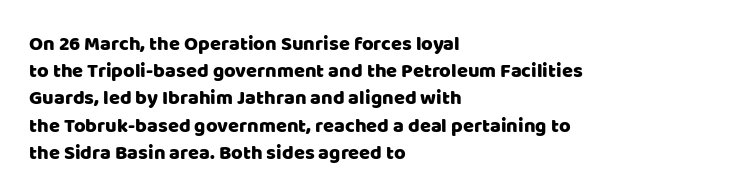
{"italic": "no", "underline": "no", "align": "left", "line_spacing": "normal", "line_spacing_ratio": 1.36, "letter_spacing": "normal", "letter_spacing_em": 0.0, "glyph_px": 20}
